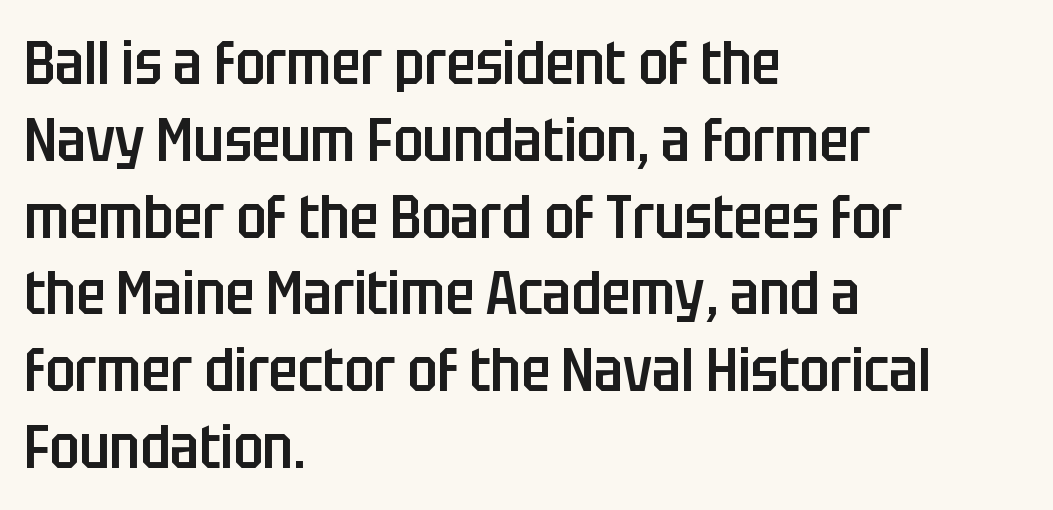
The image shows 60 px semibold, condensed sans-serif type, upright; set left-aligned, normal line spacing (1.28x), normal letter spacing, not underlined; low stroke contrast and a large x-height.
